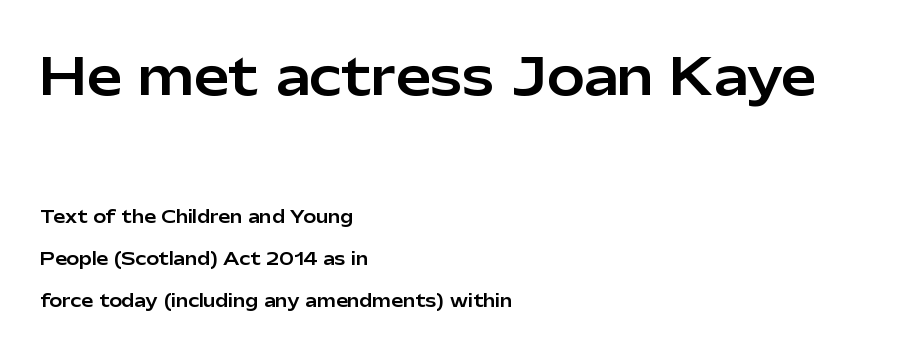
The image shows 50 px sans-serif type, upright; set left-aligned, loose line spacing (2.48x), normal letter spacing, not underlined; the first (top) block is 2.94x larger; low stroke contrast and a medium x-height.
